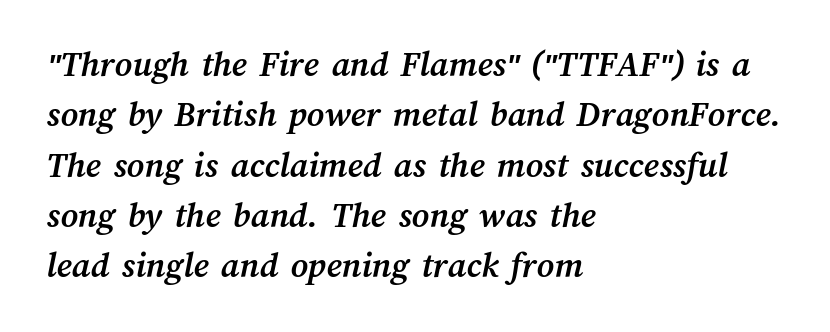
Q: Is the text bold? A: Yes.
Q: Is the text underlined? A: No.
Q: How is the paragraph aligned? A: Left-aligned.
Q: Is the spacing between letters normal or unusually wide? A: Normal.
Q: Is the spacing between lines tight, normal or loose? A: Normal.
Q: Width (condensed, normal, or wide)? A: Normal.
Q: Stroke contrast? A: Medium.
Q: x-height? A: Medium.
Q: Monospaced? A: No.
